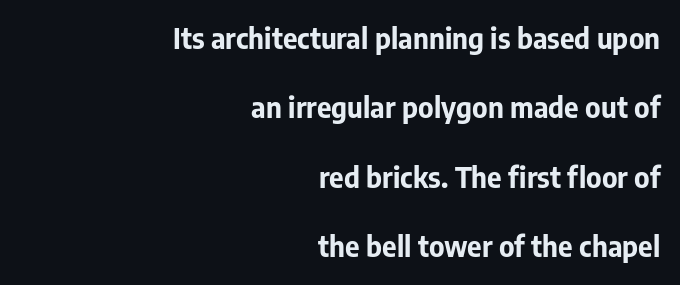
{"serif": "no", "italic": "no", "bold": "yes", "weight": "bold", "width": "normal", "stroke_contrast": "low", "x_height": "medium", "monospaced": "no", "underline": "no", "align": "right", "line_spacing": "loose", "line_spacing_ratio": 2.48, "letter_spacing": "normal", "letter_spacing_em": 0.0, "glyph_px": 28}
